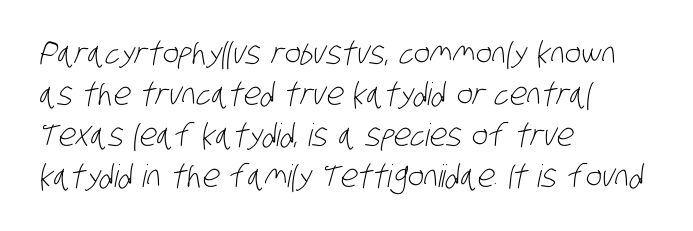
{"serif": "no", "bold": "no", "weight": "light", "width": "condensed", "stroke_contrast": "low", "x_height": "large", "monospaced": "no", "underline": "no", "align": "left", "line_spacing": "normal", "line_spacing_ratio": 1.32, "letter_spacing": "normal", "letter_spacing_em": 0.0, "glyph_px": 31}
